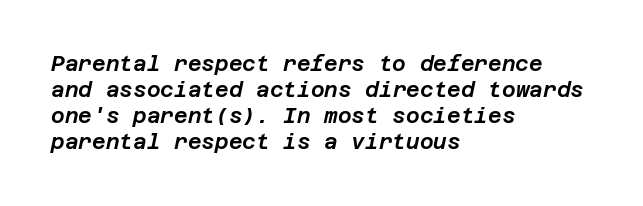
Anything drawn beneath the words? Only blank space. Caption: multi-line text, flush left, ragged right. Italic: yes, the glyphs are oblique. The rendering keeps characters at their native spacing.
